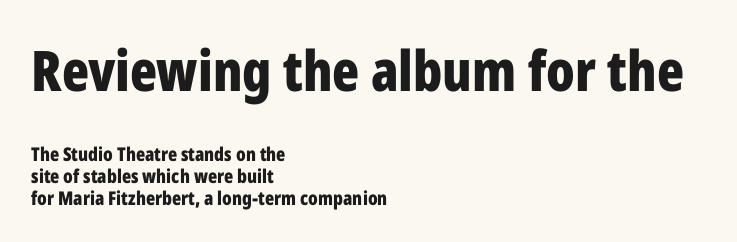
The image shows 56 px bold, condensed sans-serif type, upright; set left-aligned, tight line spacing (1.15x), normal letter spacing, not underlined; the first (top) block is 2.95x larger; low stroke contrast and a medium x-height.
